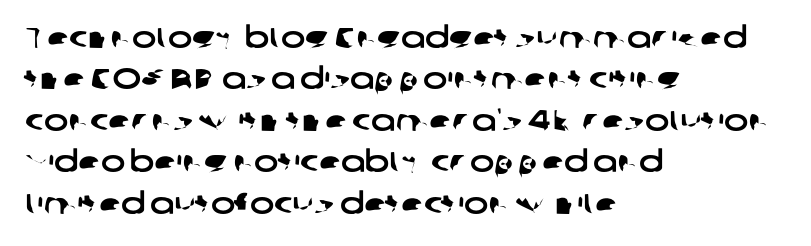
Q: Is the typeface a serif or a sans-serif typeface? A: Sans-serif.
Q: Is the text underlined? A: No.
Q: How is the paragraph aligned? A: Left-aligned.
Q: Is the spacing between letters normal or unusually wide? A: Normal.
Q: Is the spacing between lines tight, normal or loose? A: Normal.
Q: Width (condensed, normal, or wide)? A: Wide.
Q: Stroke contrast? A: Low.
Q: x-height? A: Medium.
Q: Monospaced? A: No.
